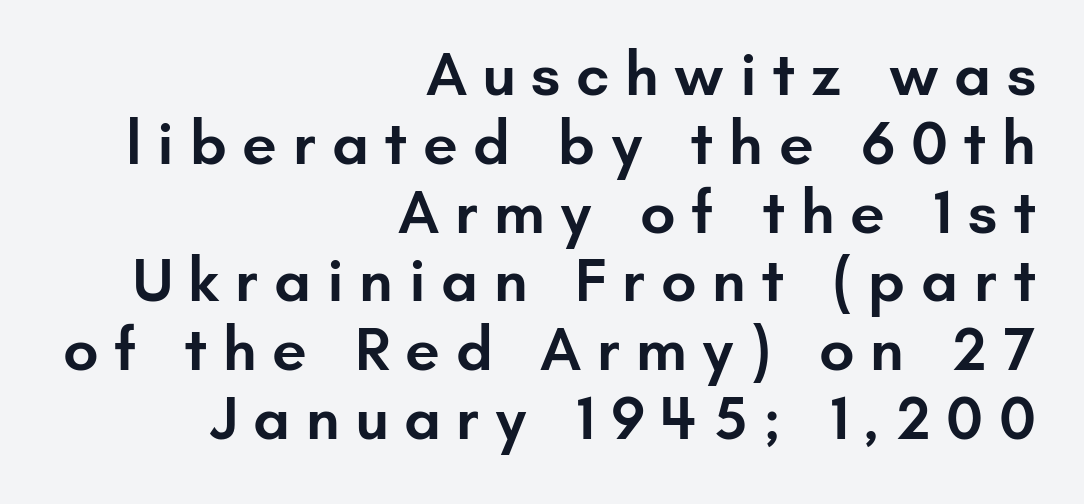
The image shows 62 px semibold sans-serif type, upright; set right-aligned, tight line spacing (1.11x), unusually wide letter spacing (+0.25 em), not underlined; low stroke contrast and a small x-height.
